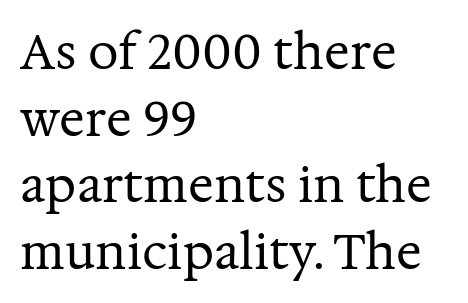
This sample keeps an unexceptional amount of space between lines. Compared with a typical body face, this is equally light or lighter still. A serif font was chosen for this passage. Honestly, there is no underline to notice here at all. The letters advance in unequal steps, a hallmark of proportional type.
